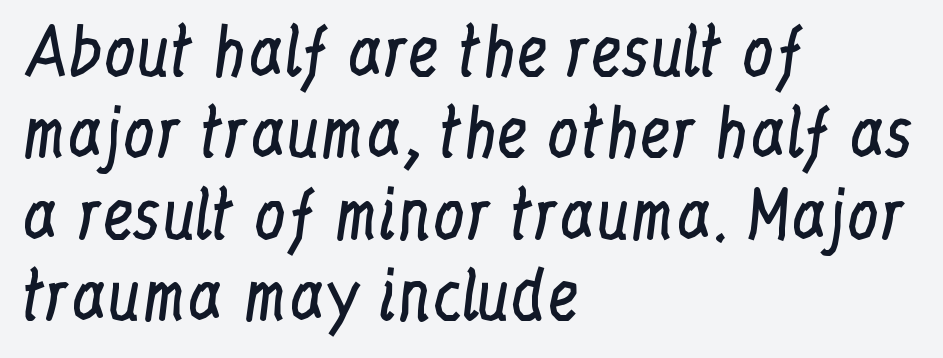
{"serif": "yes", "bold": "no", "weight": "regular", "width": "condensed", "stroke_contrast": "low", "x_height": "medium", "monospaced": "no", "underline": "no", "align": "left", "line_spacing": "normal", "line_spacing_ratio": 1.27, "letter_spacing": "normal", "letter_spacing_em": 0.0, "glyph_px": 64}
